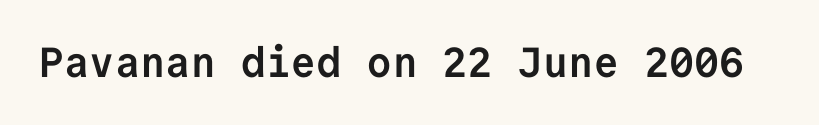
{"serif": "no", "italic": "no", "bold": "yes", "weight": "semibold", "width": "normal", "stroke_contrast": "low", "x_height": "medium", "monospaced": "yes", "underline": "no", "letter_spacing": "normal", "letter_spacing_em": 0.0, "glyph_px": 42}
